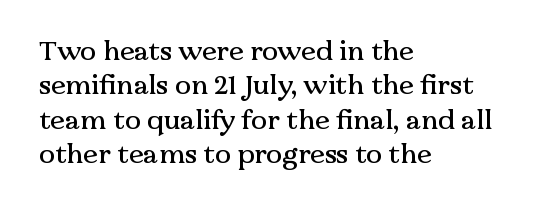
Do the letters lean? They stand straight. Lines of text with bare space underneath. The passage shown stacks its lines at a standard gap. Casual observation: everything's shoved over to the left.
